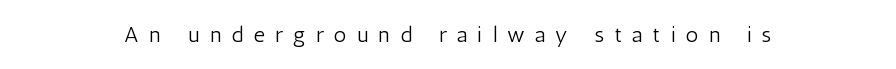
The image shows 22 px text type, upright; set unusually wide letter spacing (+0.47 em), not underlined.
